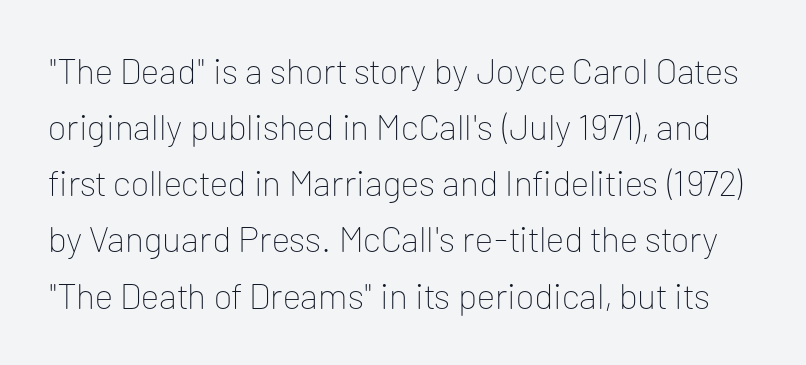
Q: Is the text bold? A: No.
Q: Is the text italic (slanted)? A: No, it is upright.
Q: Is the typeface a serif or a sans-serif typeface? A: Sans-serif.
Q: Is the text underlined? A: No.
Q: Is the spacing between letters normal or unusually wide? A: Normal.
Q: Is the spacing between lines tight, normal or loose? A: Normal.
Q: Width (condensed, normal, or wide)? A: Normal.
Q: Stroke contrast? A: Low.
Q: x-height? A: Medium.
Q: Monospaced? A: No.
